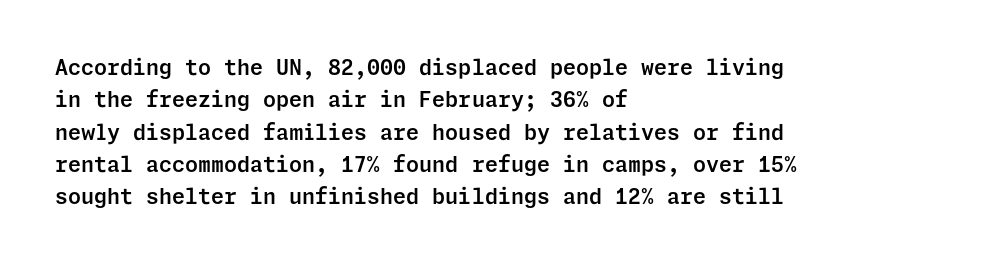
Q: Is the text italic (slanted)? A: No, it is upright.
Q: Is the text underlined? A: No.
Q: How is the paragraph aligned? A: Left-aligned.
Q: Is the spacing between letters normal or unusually wide? A: Normal.
Q: Is the spacing between lines tight, normal or loose? A: Normal.
